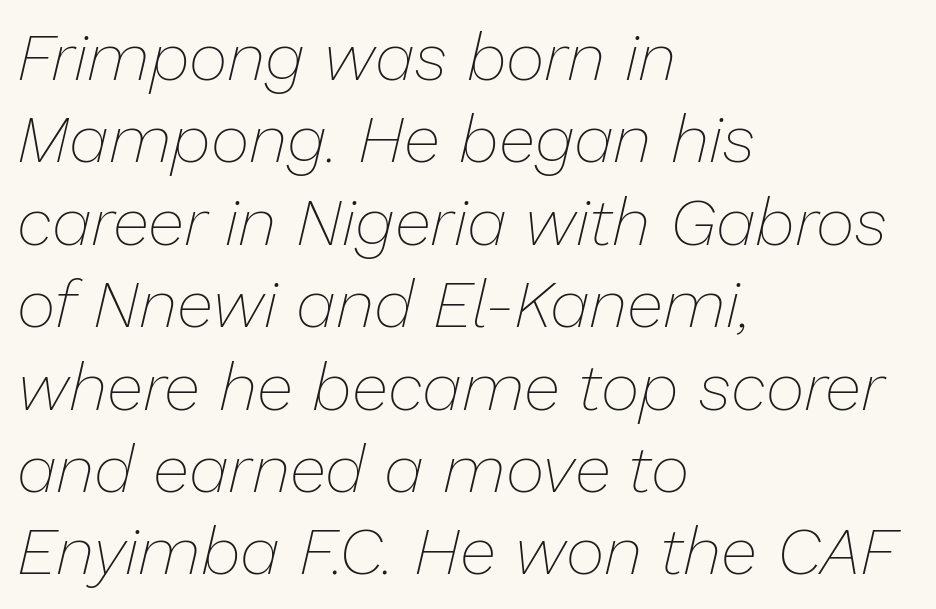
{"italic": "yes", "lean": "right", "slant_degrees": 13, "bold": "no", "weight": "thin", "width": "normal", "stroke_contrast": "low", "x_height": "medium", "monospaced": "no", "underline": "no", "align": "left", "line_spacing_ratio": 1.23, "letter_spacing": "normal", "letter_spacing_em": 0.0, "glyph_px": 67}
